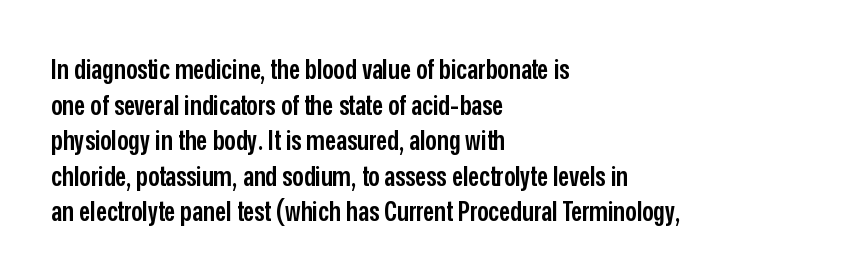
Glance below the letters and you will spot only blank space. Alignment: flush left. The typesetting leans somewhat heavy: a semibold. Typographically, this falls in the sans-serif category.
